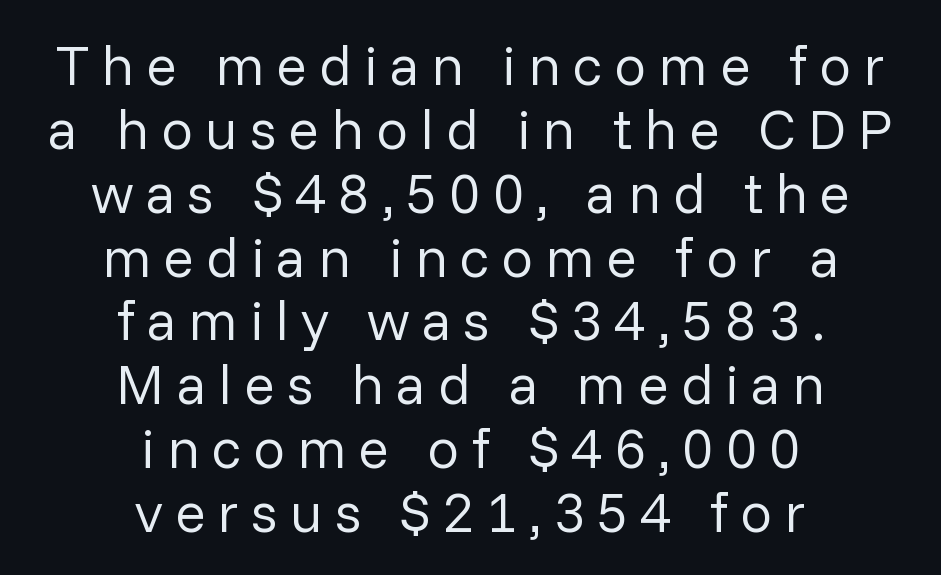
The image shows 57 px regular-weight sans-serif type, upright; set centered, tight line spacing (1.12x), unusually wide letter spacing (+0.21 em), not underlined; low stroke contrast and a medium x-height.
